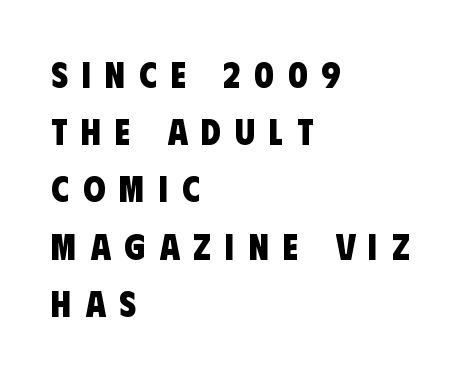
The image shows 36 px heavy, condensed sans-serif type; set left-aligned, normal line spacing (1.59x), unusually wide letter spacing (+0.39 em), not underlined; low stroke contrast and a large x-height.
